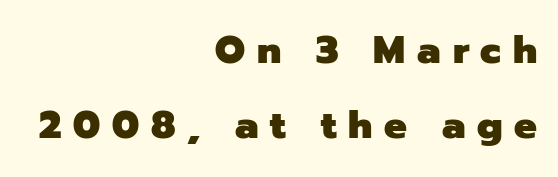
{"serif": "no", "italic": "no", "bold": "yes", "weight": "heavy", "width": "normal", "stroke_contrast": "low", "x_height": "medium", "monospaced": "no", "underline": "no", "align": "right", "line_spacing": "loose", "line_spacing_ratio": 1.98, "letter_spacing": "wide", "letter_spacing_em": 0.31, "glyph_px": 38}
